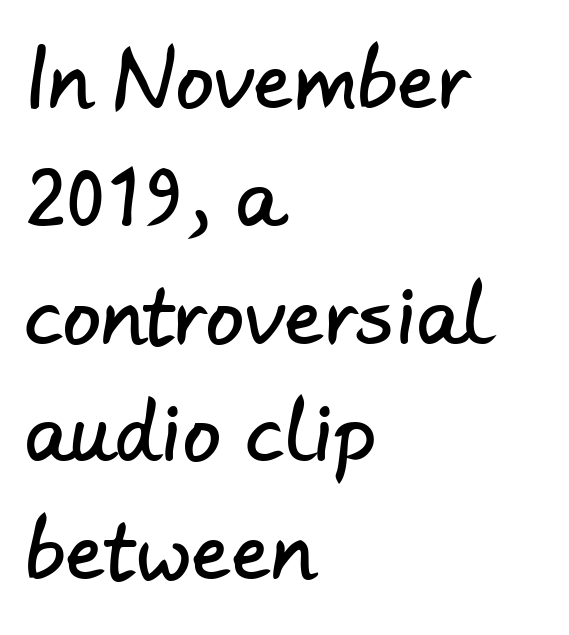
The image shows 77 px sans-serif type; set left-aligned, normal line spacing (1.53x), normal letter spacing, not underlined; low stroke contrast and a small x-height.
